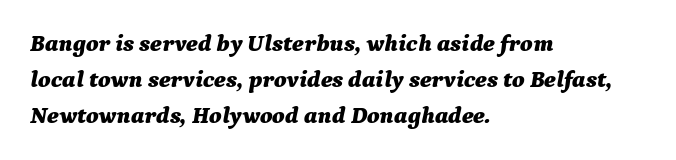
Lines of text with bare space underneath. Reading down the column, the eye jumps a familiar distance to each next line. Words appear dense and cohesive because spacing is normal. Typeset ragged right — the left edge is the straight one. Is the type slanted? Yes — the strokes lean at a clear angle.
